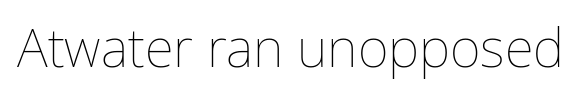
The image shows 53 px thin type, upright; set normal letter spacing, not underlined; low stroke contrast and a medium x-height.
